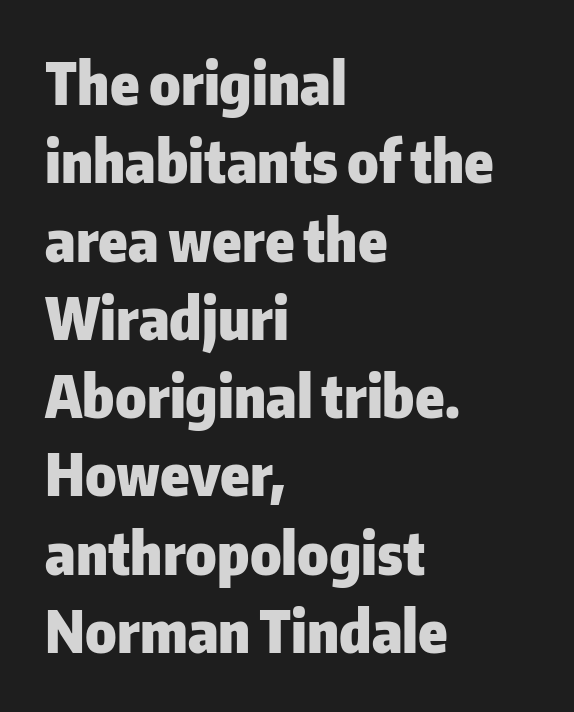
Q: Is the text bold? A: Yes.
Q: Is the text italic (slanted)? A: No, it is upright.
Q: Is the typeface a serif or a sans-serif typeface? A: Sans-serif.
Q: Is the text underlined? A: No.
Q: How is the paragraph aligned? A: Left-aligned.
Q: Is the spacing between letters normal or unusually wide? A: Normal.
Q: Is the spacing between lines tight, normal or loose? A: Normal.
Q: Width (condensed, normal, or wide)? A: Normal.
Q: Stroke contrast? A: Low.
Q: x-height? A: Medium.
Q: Monospaced? A: No.
